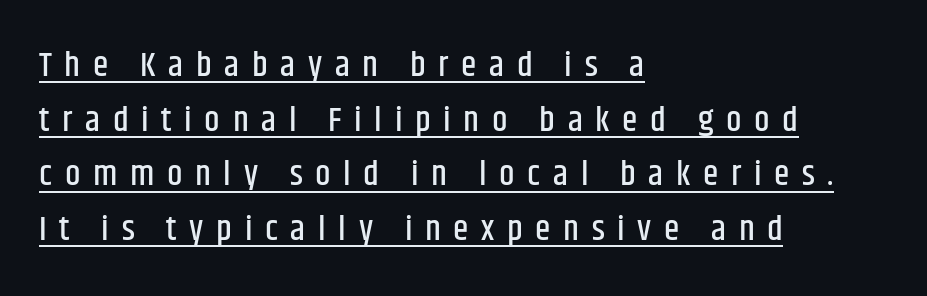
Q: Is the text italic (slanted)? A: No, it is upright.
Q: Is the typeface a serif or a sans-serif typeface? A: Sans-serif.
Q: Is the text underlined? A: Yes.
Q: How is the paragraph aligned? A: Left-aligned.
Q: Is the spacing between letters normal or unusually wide? A: Unusually wide.
Q: Is the spacing between lines tight, normal or loose? A: Normal.
Q: Width (condensed, normal, or wide)? A: Condensed.
Q: Stroke contrast? A: Low.
Q: x-height? A: Large.
Q: Monospaced? A: No.
